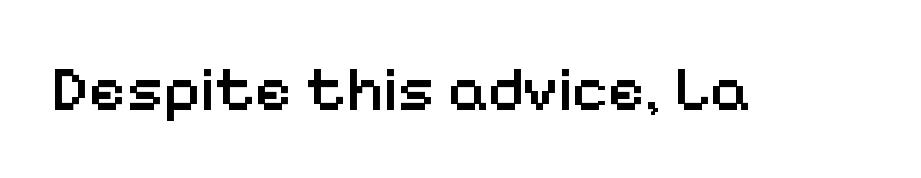
Notice how the stems are strictly vertical — no italics here. Check where the strokes stop: nothing finishes them off — pure sans. Stems and bowls a touch heavier than normal — semibold. The face used here is proportionally spaced, like ordinary book or web type.
